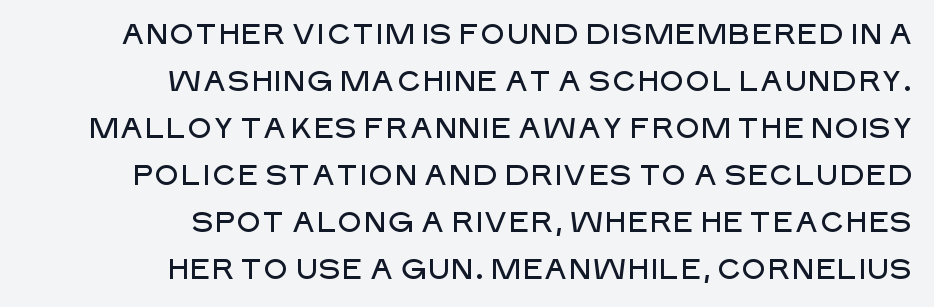
Q: Is the text italic (slanted)? A: No, it is upright.
Q: Is the typeface a serif or a sans-serif typeface? A: Sans-serif.
Q: Is the text underlined? A: No.
Q: How is the paragraph aligned? A: Right-aligned.
Q: Is the spacing between letters normal or unusually wide? A: Normal.
Q: Is the spacing between lines tight, normal or loose? A: Normal.
Q: Width (condensed, normal, or wide)? A: Normal.
Q: Stroke contrast? A: Low.
Q: x-height? A: Large.
Q: Monospaced? A: No.
